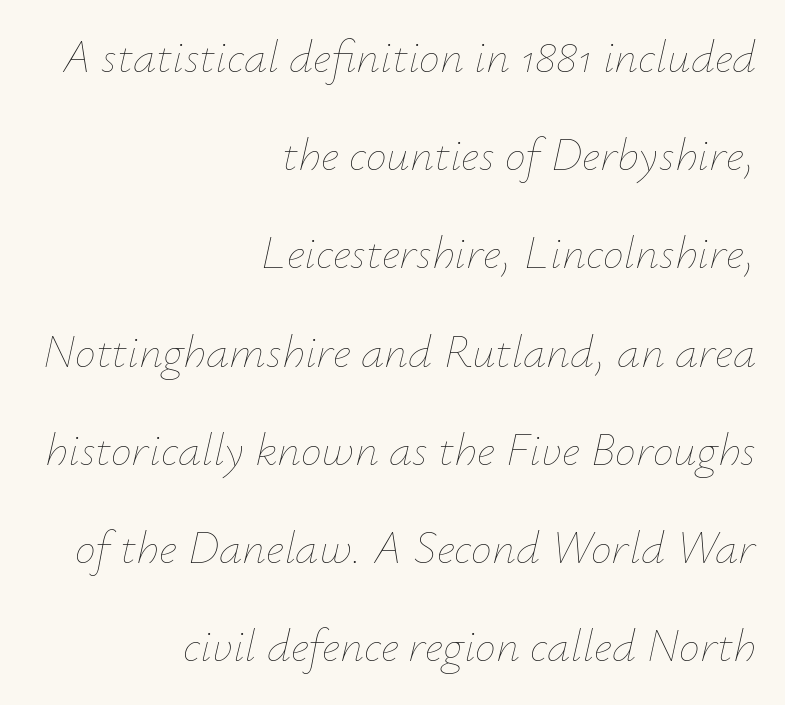
{"italic": "yes", "lean": "right", "slant_degrees": 12, "bold": "no", "weight": "thin", "width": "normal", "stroke_contrast": "low", "x_height": "small", "monospaced": "no", "underline": "no", "align": "right", "line_spacing": "loose", "line_spacing_ratio": 2.09, "letter_spacing": "normal", "letter_spacing_em": 0.0, "glyph_px": 47}
